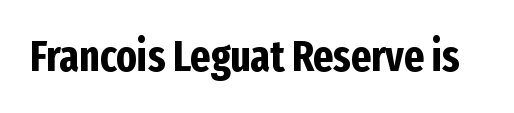
{"serif": "no", "italic": "no", "bold": "yes", "weight": "bold", "width": "condensed", "stroke_contrast": "low", "x_height": "medium", "monospaced": "no", "underline": "no", "letter_spacing": "normal", "letter_spacing_em": 0.0, "glyph_px": 43}
